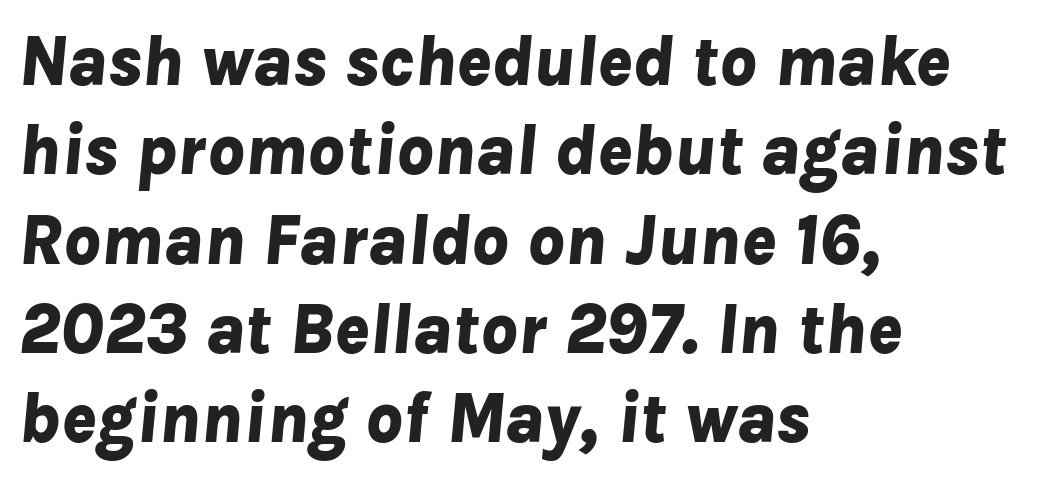
Q: Is the text bold? A: Yes.
Q: Is the text italic (slanted)? A: Yes, it leans right by about 8 degrees.
Q: Is the text underlined? A: No.
Q: How is the paragraph aligned? A: Left-aligned.
Q: Is the spacing between letters normal or unusually wide? A: Normal.
Q: Width (condensed, normal, or wide)? A: Normal.
Q: Stroke contrast? A: Low.
Q: x-height? A: Medium.
Q: Monospaced? A: No.
